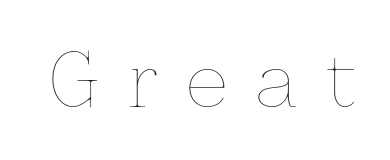
{"italic": "no", "bold": "no", "weight": "thin", "width": "normal", "stroke_contrast": "low", "x_height": "medium", "monospaced": "no", "underline": "no", "letter_spacing": "wide", "letter_spacing_em": 0.4, "glyph_px": 73}
